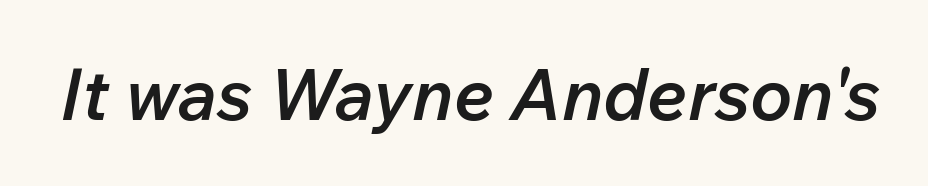
The letterforms sit shoulder to shoulder at normal distance. Tall strokes in this sample are angled rather than plumb. The passage shown is typed in a proportional face where columns would drift. A fair bit of extra ink — the face is semibold, not bold.
